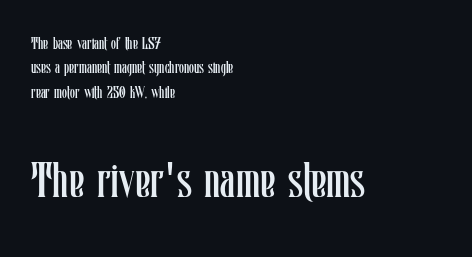
{"italic": "no", "bold": "no", "weight": "regular", "width": "condensed", "stroke_contrast": "low", "x_height": "medium", "monospaced": "no", "underline": "no", "align": "left", "line_spacing": "normal", "line_spacing_ratio": 1.52, "letter_spacing": "normal", "letter_spacing_em": 0.0, "larger_block": "second", "size_ratio": 3.06, "glyph_px": 49}
